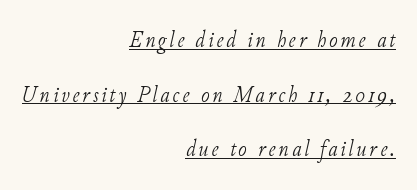
The image shows 23 px text type, italic (leaning right); set right-aligned, loose line spacing (2.37x), underlined.
